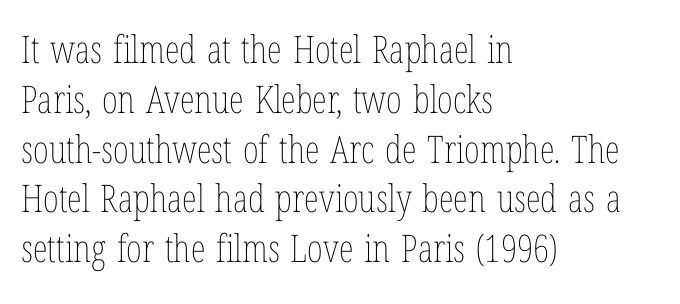
Q: Is the text bold? A: No.
Q: Is the text italic (slanted)? A: No, it is upright.
Q: Is the text underlined? A: No.
Q: How is the paragraph aligned? A: Left-aligned.
Q: Is the spacing between letters normal or unusually wide? A: Normal.
Q: Is the spacing between lines tight, normal or loose? A: Normal.
Q: Width (condensed, normal, or wide)? A: Condensed.
Q: Stroke contrast? A: Low.
Q: x-height? A: Medium.
Q: Monospaced? A: No.
